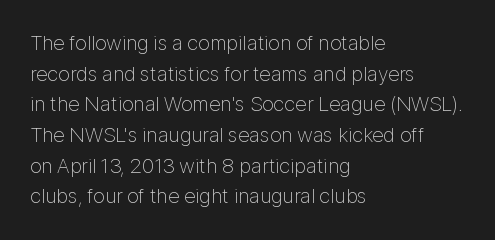
Q: Is the text bold? A: No.
Q: Is the text italic (slanted)? A: No, it is upright.
Q: Is the text underlined? A: No.
Q: How is the paragraph aligned? A: Left-aligned.
Q: Is the spacing between letters normal or unusually wide? A: Normal.
Q: Is the spacing between lines tight, normal or loose? A: Normal.
